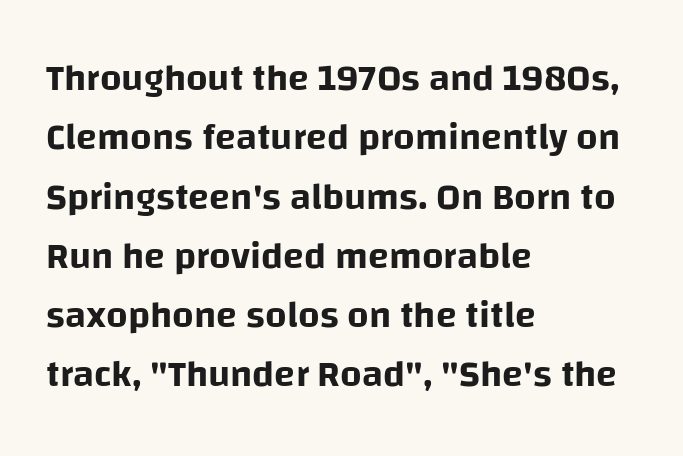
Q: Is the text italic (slanted)? A: No, it is upright.
Q: Is the typeface a serif or a sans-serif typeface? A: Sans-serif.
Q: Is the text underlined? A: No.
Q: How is the paragraph aligned? A: Left-aligned.
Q: Is the spacing between letters normal or unusually wide? A: Normal.
Q: Is the spacing between lines tight, normal or loose? A: Normal.
Q: Width (condensed, normal, or wide)? A: Normal.
Q: Stroke contrast? A: Low.
Q: x-height? A: Large.
Q: Monospaced? A: No.
